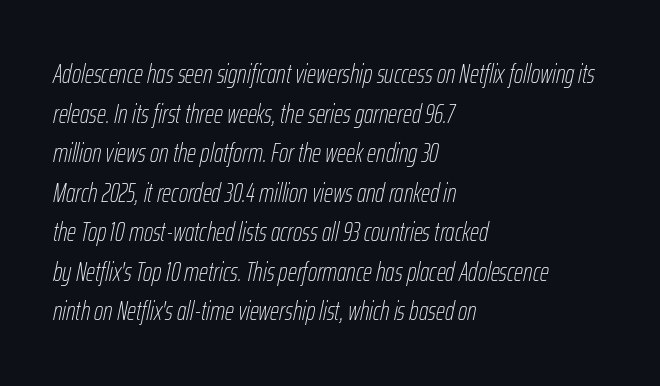
Q: Is the text bold? A: No.
Q: Is the text italic (slanted)? A: Yes, it leans right by about 12 degrees.
Q: Is the text underlined? A: No.
Q: How is the paragraph aligned? A: Left-aligned.
Q: Is the spacing between letters normal or unusually wide? A: Normal.
Q: Is the spacing between lines tight, normal or loose? A: Normal.
